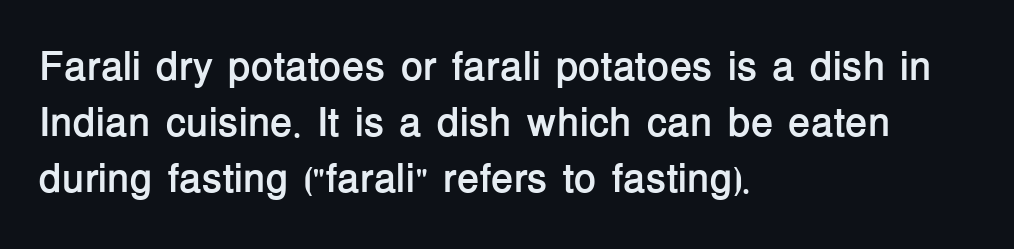
Posture: upright roman. Here the designer chose a conventional face with non-uniform glyph widths. The face used here has the dense, thick strokes of a bold. Rows of type keep a routine distance in the vertical direction. The lines in this sample share a left origin and differ only in where they stop. Any mark beneath the type? The region is blank.
